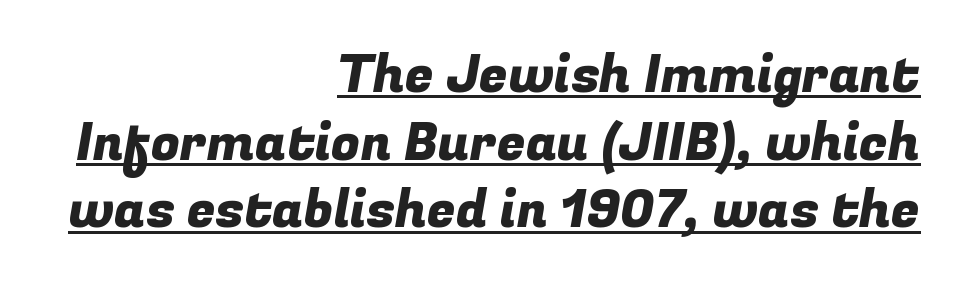
Interline gaps are of average width in this sample. Alignment: flush right. Has an underline been added? It has. These lines keep a tight, regular rhythm from letter to letter. These lines are rendered in a variable-pitch font. Letterform terminals end flat and unadorned throughout the passage.
